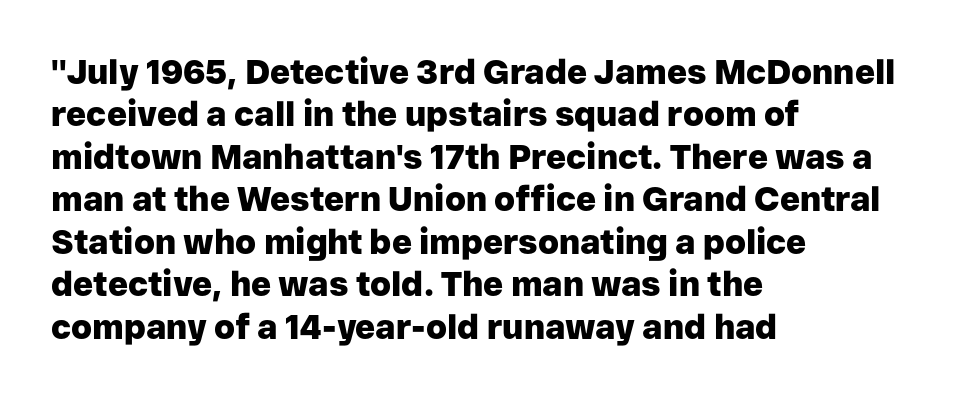
{"serif": "no", "italic": "no", "bold": "yes", "weight": "heavy", "width": "normal", "stroke_contrast": "low", "x_height": "medium", "monospaced": "no", "underline": "no", "align": "left", "line_spacing": "normal", "line_spacing_ratio": 1.25, "letter_spacing": "normal", "letter_spacing_em": 0.0, "glyph_px": 34}
